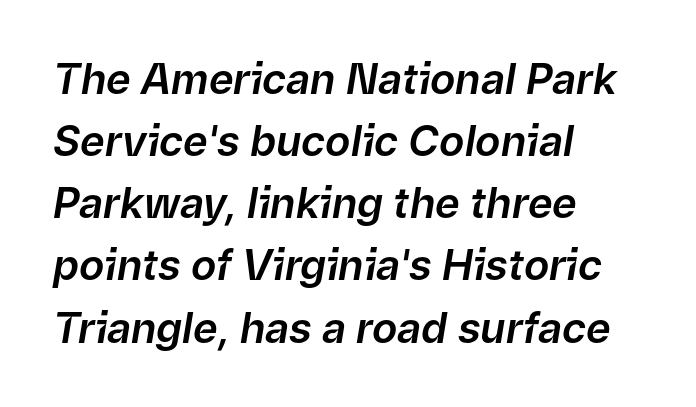
The image shows 42 px text type, italic (leaning right); set left-aligned, normal line spacing (1.48x), normal letter spacing, not underlined; low stroke contrast and a medium x-height.
